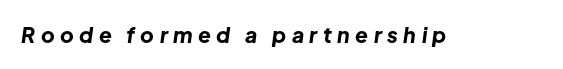
{"italic": "yes", "lean": "right", "slant_degrees": 8, "bold": "yes", "underline": "no", "letter_spacing": "wide", "letter_spacing_em": 0.26, "glyph_px": 21}
